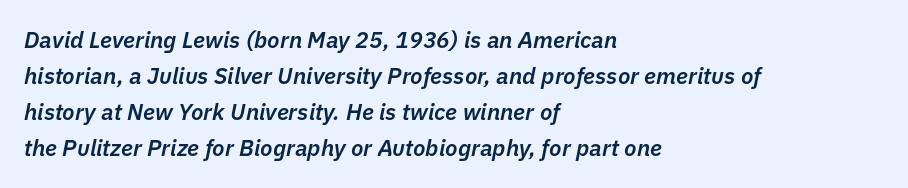
{"italic": "yes", "lean": "right", "slant_degrees": 11, "bold": "semi", "underline": "no", "align": "left", "line_spacing": "normal", "line_spacing_ratio": 1.57, "letter_spacing": "normal", "letter_spacing_em": 0.0, "glyph_px": 23}
